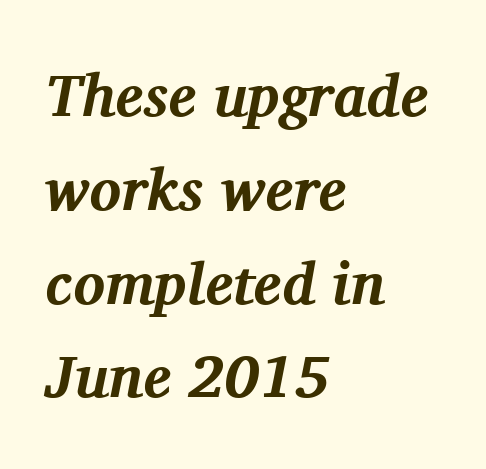
A normal amount of white space separates one row of letters from the next. This sample uses a serif face. Think of a printed novel: that variable character pitch is what you see here. The rendering applies a slant to the glyphs. Underline: absent. Typographic density is high because the face is bold.
